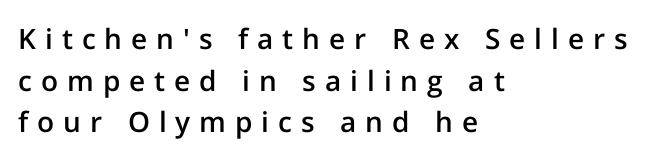
Q: Is the text bold? A: Semi-bold.
Q: Is the text italic (slanted)? A: No, it is upright.
Q: Is the typeface a serif or a sans-serif typeface? A: Sans-serif.
Q: Is the text underlined? A: No.
Q: How is the paragraph aligned? A: Left-aligned.
Q: Is the spacing between letters normal or unusually wide? A: Unusually wide.
Q: Is the spacing between lines tight, normal or loose? A: Normal.
Q: Width (condensed, normal, or wide)? A: Normal.
Q: Stroke contrast? A: Low.
Q: x-height? A: Medium.
Q: Monospaced? A: No.
